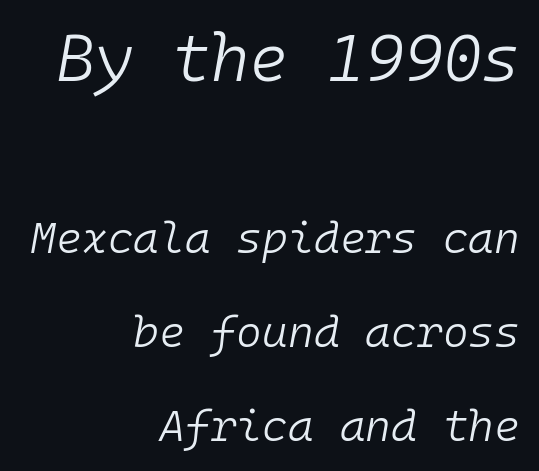
Words appear dense and cohesive because spacing is normal. Slanted lettering throughout. Line endings align vertically; line beginnings do not. Every character here occupies the same horizontal width, giving the sample a typewriter-like rhythm. These glyphs show unthickened strokes, regular width or finer. Nobody drew a line under any word here.
